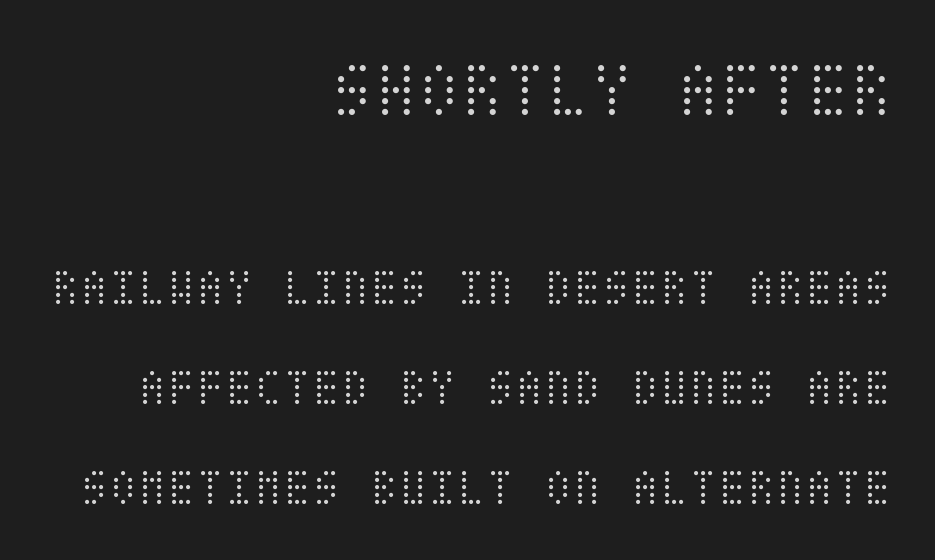
Q: Is the text bold? A: No.
Q: Is the text italic (slanted)? A: No, it is upright.
Q: Is the text underlined? A: No.
Q: How is the paragraph aligned? A: Right-aligned.
Q: Is the spacing between letters normal or unusually wide? A: Normal.
Q: Which block of text is set in a larger size, the first (top) or the second (bottom)? A: The first (top) one.
Q: Width (condensed, normal, or wide)? A: Condensed.
Q: Stroke contrast? A: Medium.
Q: x-height? A: Large.
